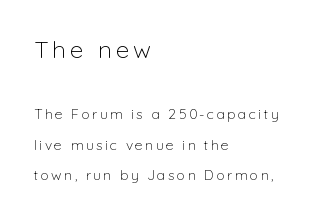
Posture: upright roman. Is the type heavy? It reads as light-to-regular instead. One glance says open: line gaps are wider than usual. Whoever set this made the first block the dominant, larger element. A bare baseline throughout the passage.
